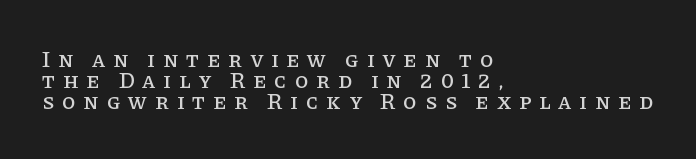
Check under the words: just untouched page. Honestly, the rows look squashed on top of each other. Words appear elongated and porous because spacing is wide. Teacher's note: observe the even left margin — that is flush-left alignment.
